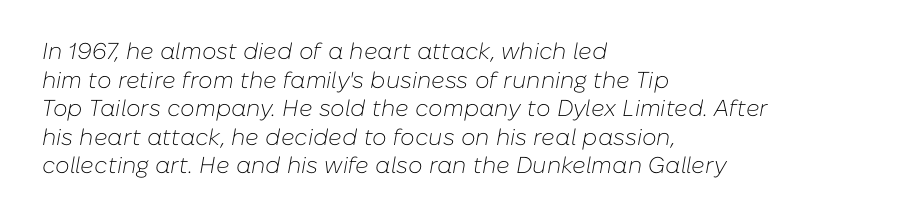
Emphasis-style slanted type is in use. The strokes are not fattened; the text isn't bold. Only glyphs here, with clear space below each row. A typesetter would call this zero additional tracking. The lines are quadded left.
